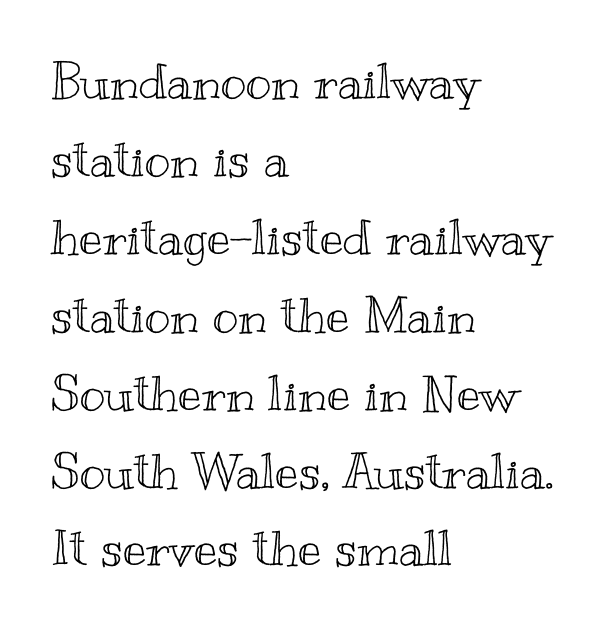
{"italic": "no", "width": "wide", "x_height": "small", "monospaced": "no", "underline": "no", "align": "left", "line_spacing": "normal", "line_spacing_ratio": 1.59, "letter_spacing": "normal", "letter_spacing_em": 0.0, "glyph_px": 49}
